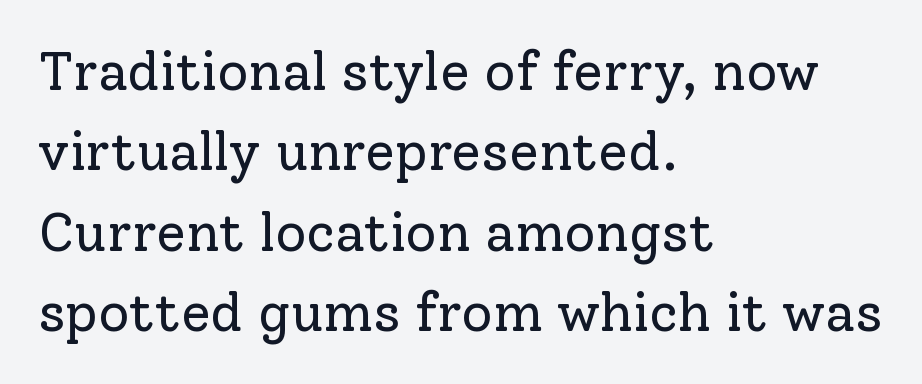
{"serif": "yes", "italic": "no", "bold": "no", "weight": "regular", "width": "normal", "stroke_contrast": "low", "x_height": "medium", "monospaced": "no", "underline": "no", "align": "left", "line_spacing": "normal", "line_spacing_ratio": 1.49, "letter_spacing": "normal", "letter_spacing_em": 0.0, "glyph_px": 54}
